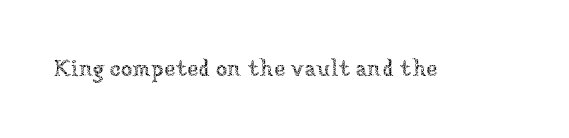
Q: Is the text bold? A: No.
Q: Is the text italic (slanted)? A: No, it is upright.
Q: Is the text underlined? A: No.
Q: Is the spacing between letters normal or unusually wide? A: Normal.
